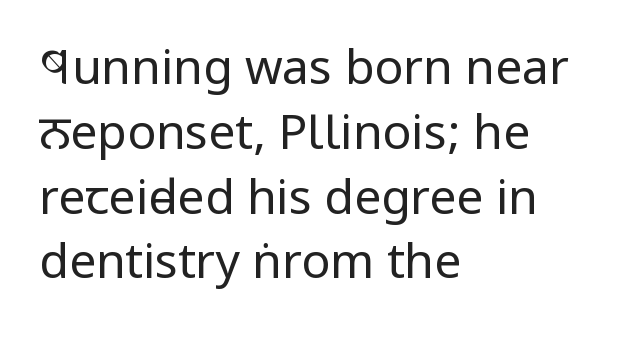
The face used here is rendered with its standard letterfit. These lines are set flush left with a ragged right edge. The glyphs are unaccompanied by any horizontal stroke below them. The rendering uses a moderate line-height, typical for paragraphs. This is the regular roman posture of the typeface. The passage shown is typed in a proportional face where columns would drift.
